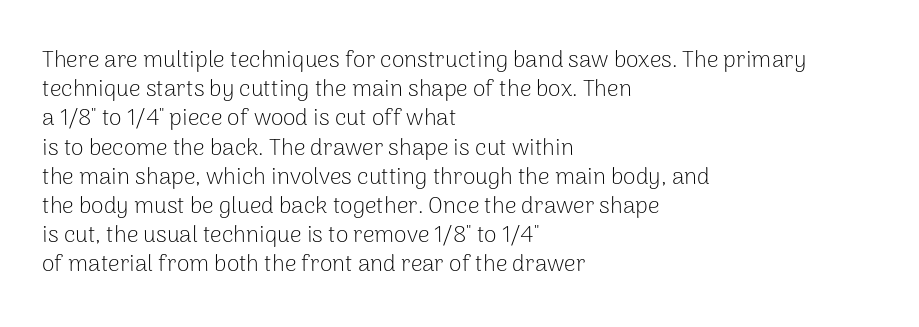
Nothing unusual about the tracking: characters are spaced as the font intends. Caption: multi-line text, flush left, ragged right. How would I describe the line gaps? Plain and ordinary. Unbolded letterforms with no extra heft.
